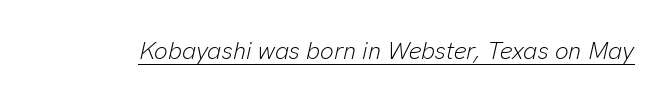
Compared with ordinary roman type, these characters are visibly tilted. You can see a thin bar hugging the bottom of the glyphs. Heft: none added — not bold. The rendering keeps characters at their native spacing.
